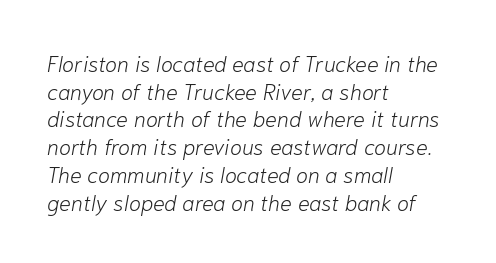
Descenders are the only things crossing below the line. Every row of glyphs begins at an identical x-position on the left. The letterforms sit at book weight or below. The tracking reads as untouched default to a designer's eye. In terms of leading, this rendering sits right in the middle.
